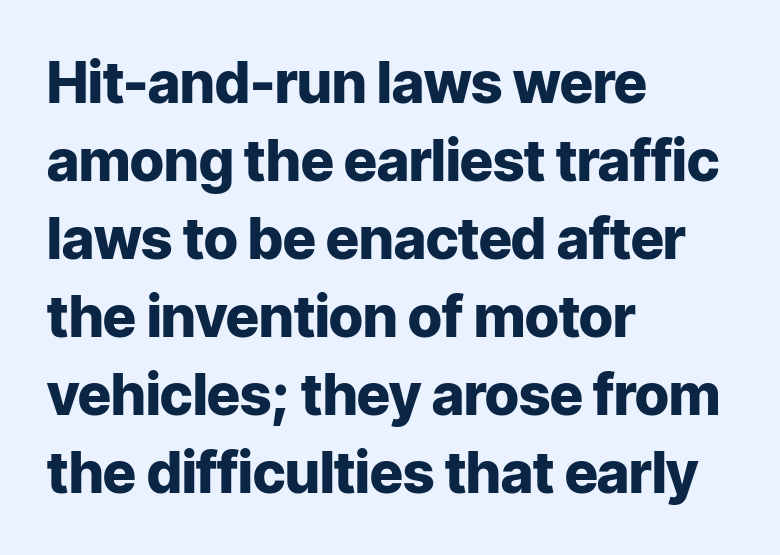
{"serif": "no", "italic": "no", "bold": "yes", "weight": "heavy", "width": "normal", "stroke_contrast": "low", "x_height": "medium", "monospaced": "no", "underline": "no", "align": "left", "line_spacing": "normal", "line_spacing_ratio": 1.37, "letter_spacing": "normal", "letter_spacing_em": 0.0, "glyph_px": 57}
